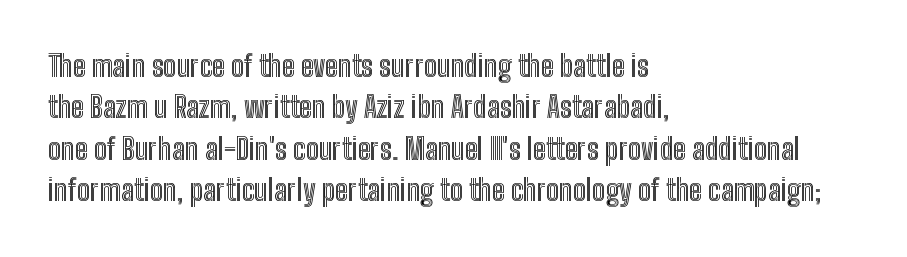
The image shows 29 px condensed type, upright; set left-aligned, normal line spacing (1.43x), normal letter spacing, not underlined; a medium x-height.
